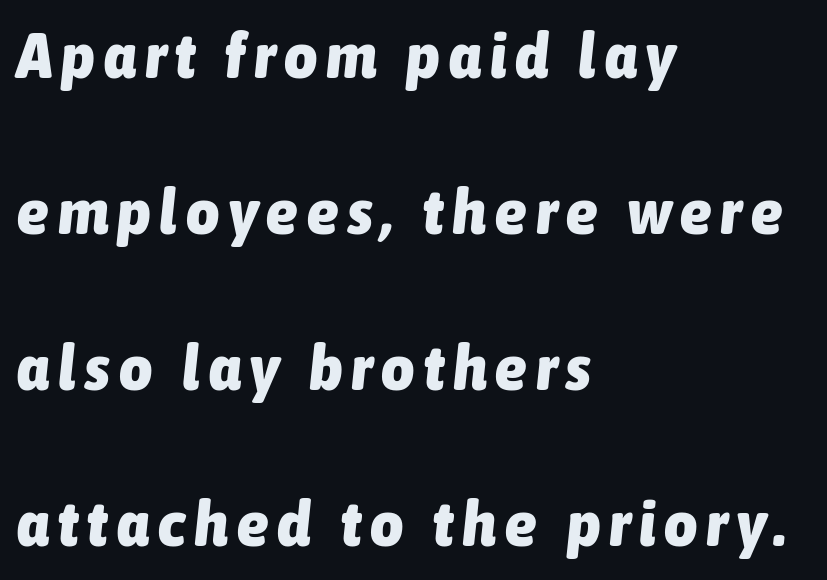
{"italic": "yes", "lean": "right", "slant_degrees": 6, "bold": "yes", "weight": "heavy", "width": "condensed", "stroke_contrast": "low", "x_height": "medium", "monospaced": "no", "underline": "no", "align": "left", "line_spacing": "loose", "line_spacing_ratio": 2.44, "glyph_px": 64}
